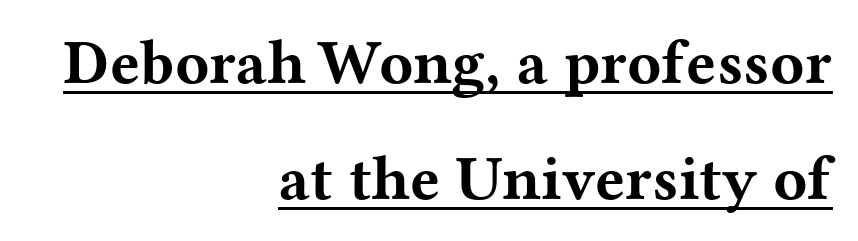
{"serif": "yes", "italic": "no", "bold": "yes", "weight": "bold", "width": "wide", "stroke_contrast": "medium", "x_height": "medium", "monospaced": "no", "underline": "yes", "align": "right", "line_spacing_ratio": 1.84, "letter_spacing": "normal", "letter_spacing_em": 0.0, "glyph_px": 63}
